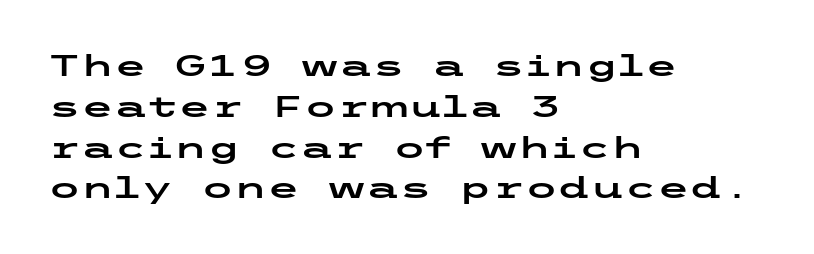
Q: Is the text italic (slanted)? A: No, it is upright.
Q: Is the typeface a serif or a sans-serif typeface? A: Sans-serif.
Q: Is the text underlined? A: No.
Q: How is the paragraph aligned? A: Left-aligned.
Q: Is the spacing between letters normal or unusually wide? A: Normal.
Q: Is the spacing between lines tight, normal or loose? A: Normal.
Q: Width (condensed, normal, or wide)? A: Wide.
Q: Stroke contrast? A: Low.
Q: x-height? A: Medium.
